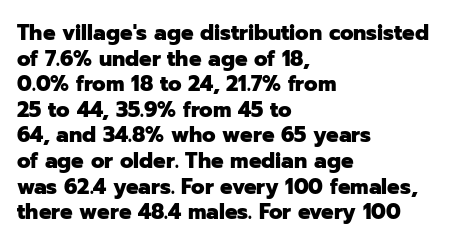
Is there any slant? The stems are plumb. The zone under the glyphs is completely vacant. Caption: bold face, heavy strokes. Each word holds together tightly as a unit, with standard inter-letter gaps. Does the copy run flush right? No — it runs flush left.
